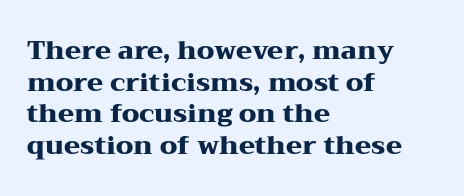
{"italic": "no", "bold": "yes", "underline": "no", "align": "left", "line_spacing_ratio": 1.22, "letter_spacing": "normal", "letter_spacing_em": 0.0, "glyph_px": 26}
